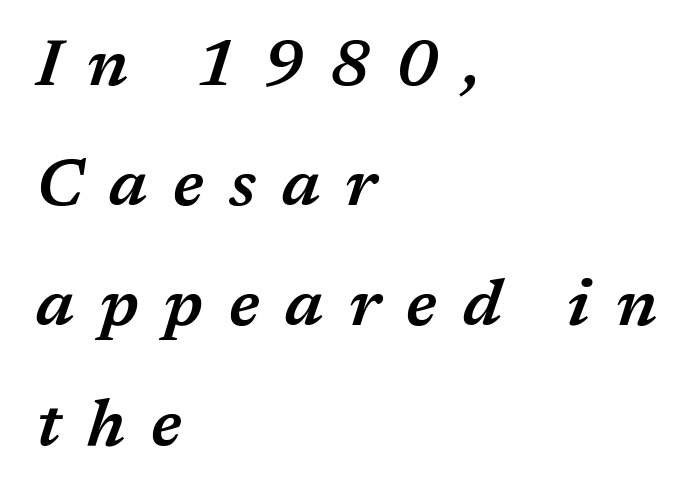
{"italic": "yes", "lean": "right", "slant_degrees": 17, "bold": "semi", "weight": "semibold", "width": "normal", "stroke_contrast": "medium", "x_height": "medium", "monospaced": "no", "underline": "no", "align": "left", "line_spacing_ratio": 1.82, "letter_spacing": "wide", "letter_spacing_em": 0.39, "glyph_px": 66}
